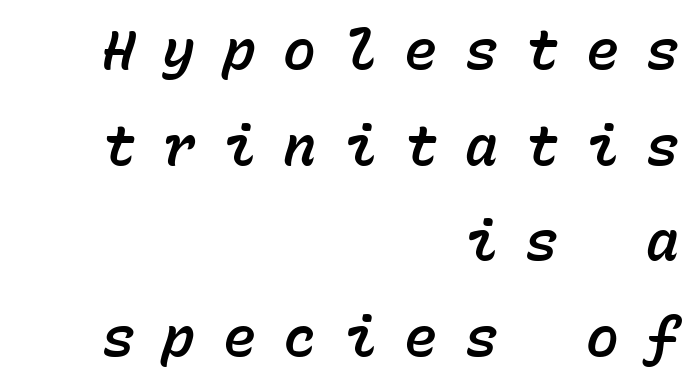
{"italic": "yes", "lean": "right", "slant_degrees": 15, "width": "normal", "stroke_contrast": "low", "x_height": "medium", "monospaced": "yes", "underline": "no", "align": "right", "line_spacing_ratio": 1.74, "letter_spacing": "wide", "letter_spacing_em": 0.5, "glyph_px": 55}
